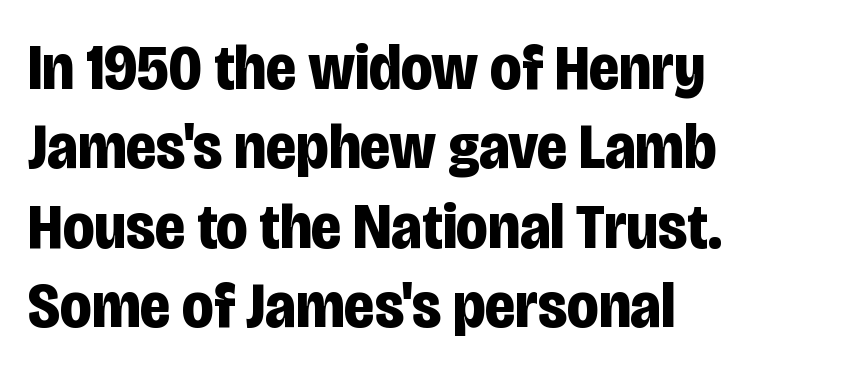
The image shows 65 px bold, condensed sans-serif type, upright; set left-aligned, line spacing 1.22x, normal letter spacing, not underlined; low stroke contrast and a large x-height.
